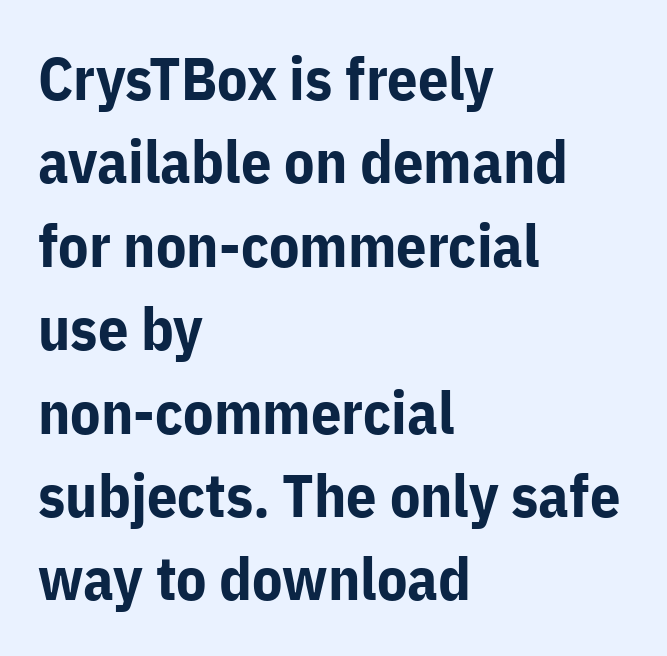
Q: Is the text bold? A: Yes.
Q: Is the text italic (slanted)? A: No, it is upright.
Q: Is the typeface a serif or a sans-serif typeface? A: Sans-serif.
Q: Is the text underlined? A: No.
Q: How is the paragraph aligned? A: Left-aligned.
Q: Is the spacing between letters normal or unusually wide? A: Normal.
Q: Is the spacing between lines tight, normal or loose? A: Normal.
Q: Width (condensed, normal, or wide)? A: Normal.
Q: Stroke contrast? A: Low.
Q: x-height? A: Medium.
Q: Monospaced? A: No.
